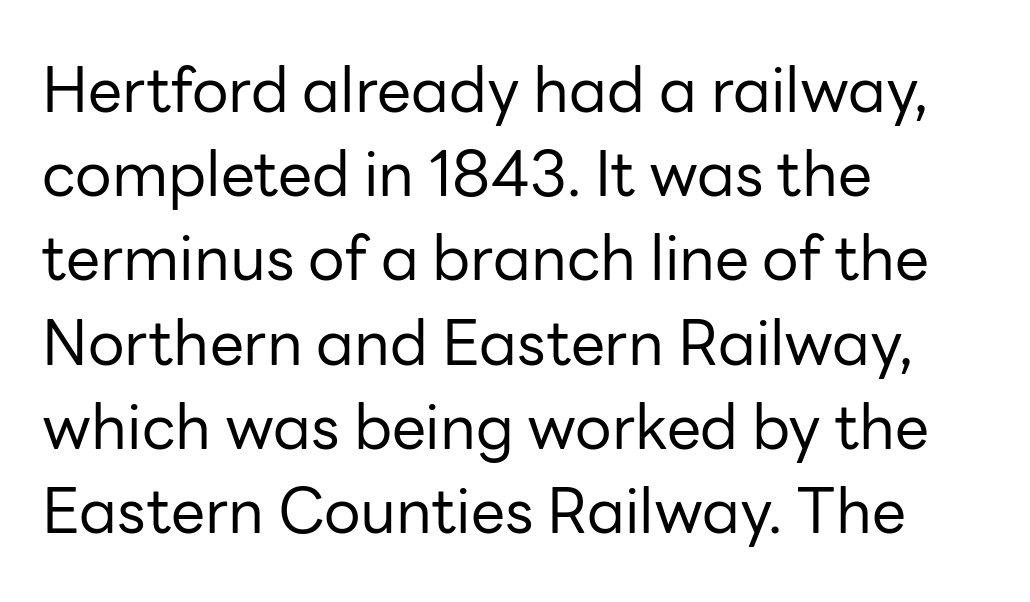
Posture: straight, roman, zero tilt. Is this a sans? Yes — the strokes have no serifs. The cut favours lightness, reaching ordinary text weight at its darkest. Underline: absent. Characters follow at the spacing the type designer built in. The line-height multiplier appears to be the usual default.
